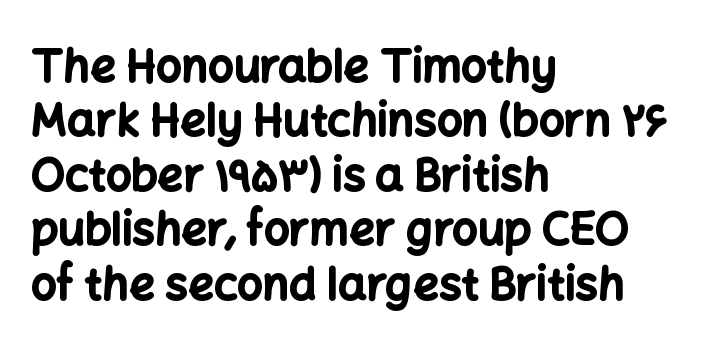
Q: Is the text bold? A: Yes.
Q: Is the text italic (slanted)? A: No, it is upright.
Q: Is the typeface a serif or a sans-serif typeface? A: Sans-serif.
Q: Is the text underlined? A: No.
Q: How is the paragraph aligned? A: Left-aligned.
Q: Is the spacing between letters normal or unusually wide? A: Normal.
Q: Width (condensed, normal, or wide)? A: Normal.
Q: Stroke contrast? A: Low.
Q: x-height? A: Medium.
Q: Monospaced? A: No.
